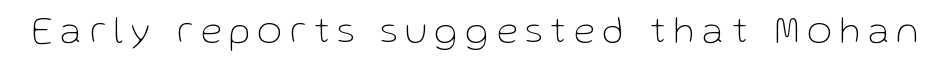
The image shows 38 px thin sans-serif type, upright; set unusually wide letter spacing (+0.22 em), not underlined; low stroke contrast and a medium x-height.
